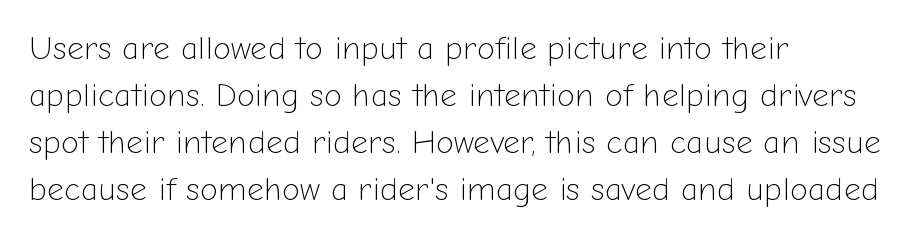
The image shows 33 px light sans-serif type, upright; set left-aligned, normal line spacing (1.42x), normal letter spacing, not underlined; low stroke contrast and a medium x-height.
